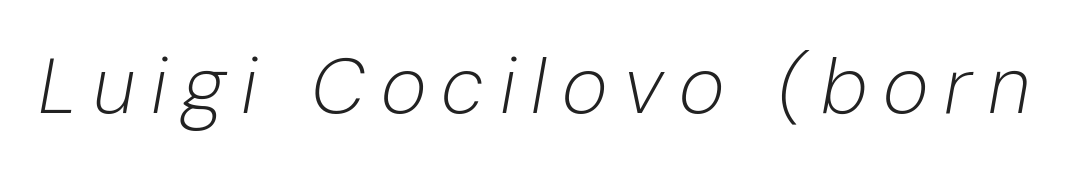
{"italic": "yes", "lean": "right", "slant_degrees": 10, "bold": "no", "weight": "light", "width": "normal", "stroke_contrast": "low", "x_height": "medium", "monospaced": "no", "underline": "no", "letter_spacing": "wide", "letter_spacing_em": 0.2, "glyph_px": 78}
